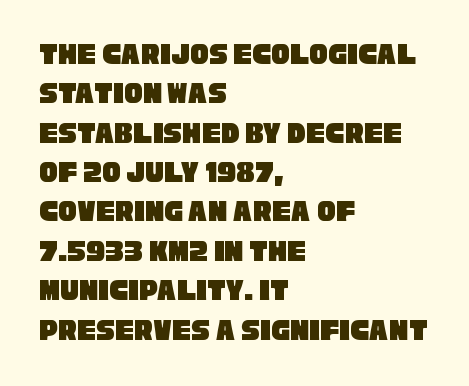
The image shows 31 px condensed sans-serif type; set left-aligned, normal line spacing (1.27x), normal letter spacing, not underlined; low stroke contrast and a large x-height.
